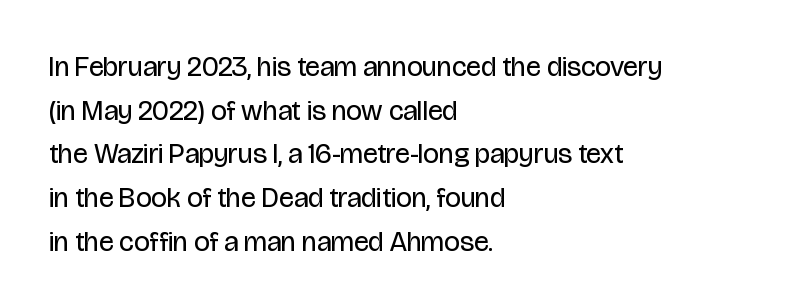
These lines sit exactly where default settings would place them. Character widths vary here, with narrow letters taking less room than wide ones. A typesetter would call this zero additional tracking. The strokes are not fattened; the text isn't bold.
